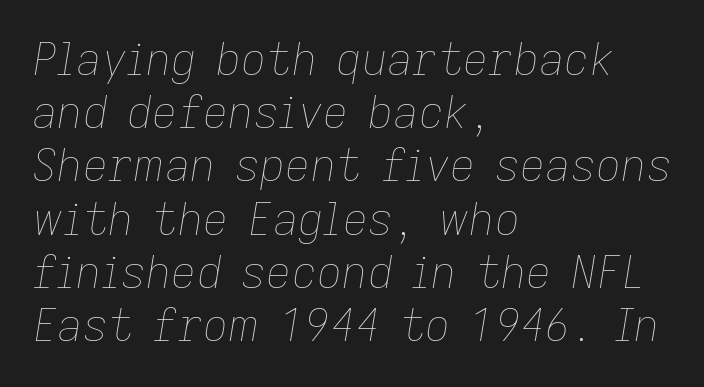
{"italic": "yes", "lean": "right", "slant_degrees": 9, "bold": "no", "weight": "thin", "width": "normal", "stroke_contrast": "low", "x_height": "medium", "monospaced": "no", "underline": "no", "align": "left", "line_spacing_ratio": 1.21, "letter_spacing": "normal", "letter_spacing_em": 0.0, "glyph_px": 44}
